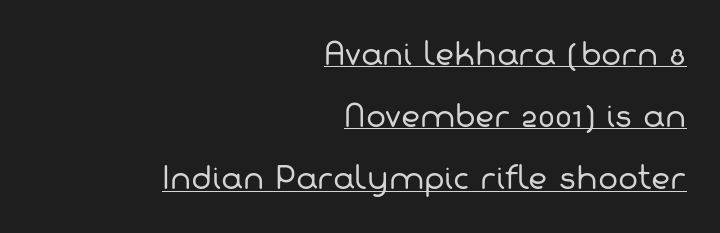
Q: Is the text bold? A: No.
Q: Is the typeface a serif or a sans-serif typeface? A: Sans-serif.
Q: Is the text underlined? A: Yes.
Q: How is the paragraph aligned? A: Right-aligned.
Q: Is the spacing between letters normal or unusually wide? A: Normal.
Q: Is the spacing between lines tight, normal or loose? A: Loose.
Q: Width (condensed, normal, or wide)? A: Normal.
Q: Stroke contrast? A: Low.
Q: x-height? A: Medium.
Q: Monospaced? A: No.
